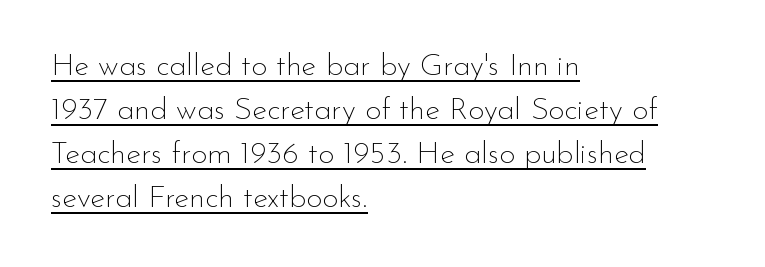
The lines sit at an ordinary, default distance from one another. Is there any slant? The stems are plumb. Do the characters align in a grid? No, the font is proportional. Is this a heavy cut? Hardly; it is regular or lighter. Each line of the rendering has a horizontal stroke beneath the glyphs. The compositor pushed each line to the left boundary.
